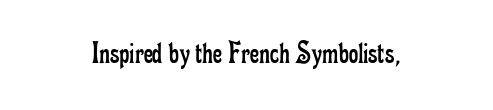
{"serif": "yes", "italic": "no", "bold": "no", "weight": "regular", "width": "condensed", "stroke_contrast": "low", "x_height": "small", "monospaced": "no", "underline": "no", "align": "center", "letter_spacing": "normal", "letter_spacing_em": 0.0, "glyph_px": 32}
